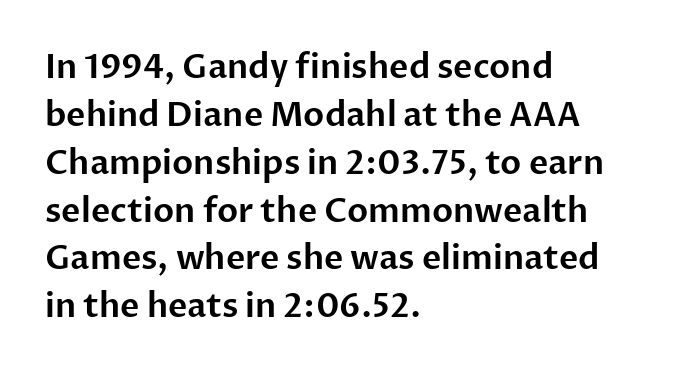
{"serif": "no", "italic": "no", "width": "normal", "stroke_contrast": "low", "x_height": "medium", "monospaced": "no", "underline": "no", "align": "left", "line_spacing": "normal", "line_spacing_ratio": 1.45, "letter_spacing": "normal", "letter_spacing_em": 0.0, "glyph_px": 33}
